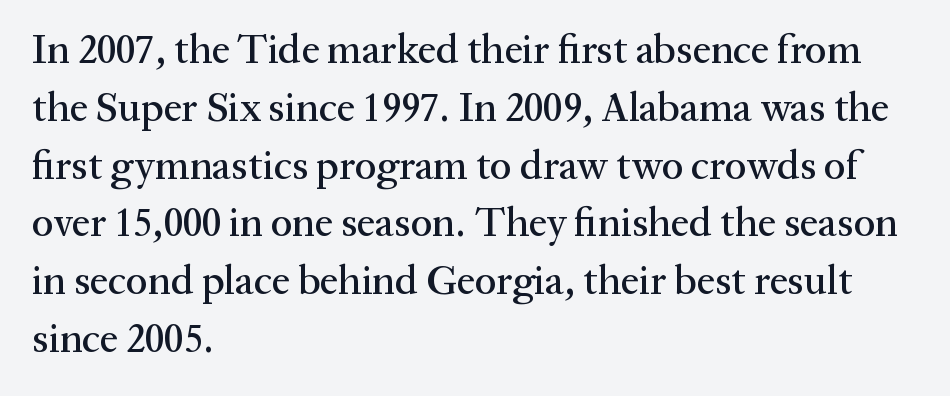
Q: Is the text italic (slanted)? A: No, it is upright.
Q: Is the typeface a serif or a sans-serif typeface? A: Serif.
Q: Is the text underlined? A: No.
Q: How is the paragraph aligned? A: Left-aligned.
Q: Is the spacing between letters normal or unusually wide? A: Normal.
Q: Is the spacing between lines tight, normal or loose? A: Normal.
Q: Width (condensed, normal, or wide)? A: Normal.
Q: Stroke contrast? A: Medium.
Q: x-height? A: Medium.
Q: Monospaced? A: No.
